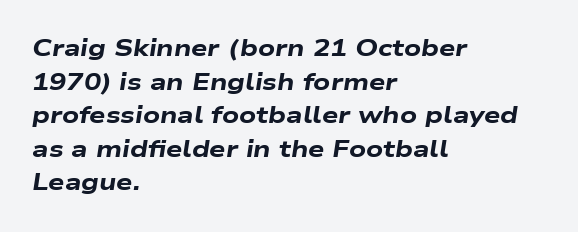
Type without underlining. Between one letter and the next there's only the usual sliver of space. Caption: multi-line text, flush left, ragged right. In terms of posture, this sample is oblique. Leading matches the norm, producing a regular column.
